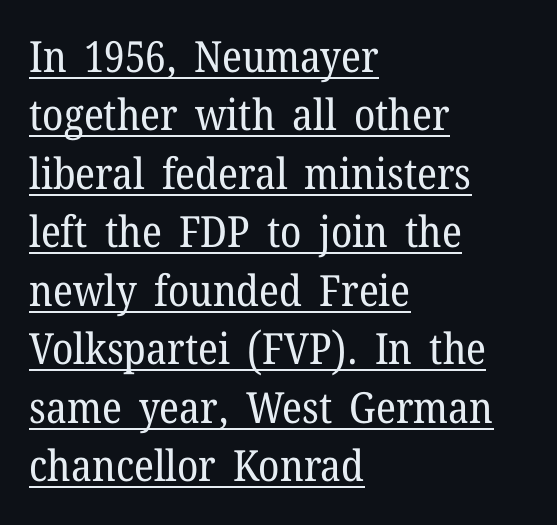
{"serif": "yes", "italic": "no", "bold": "no", "weight": "regular", "width": "normal", "stroke_contrast": "low", "x_height": "medium", "monospaced": "no", "underline": "yes", "align": "left", "line_spacing": "normal", "line_spacing_ratio": 1.36, "letter_spacing": "normal", "letter_spacing_em": 0.0, "glyph_px": 43}
